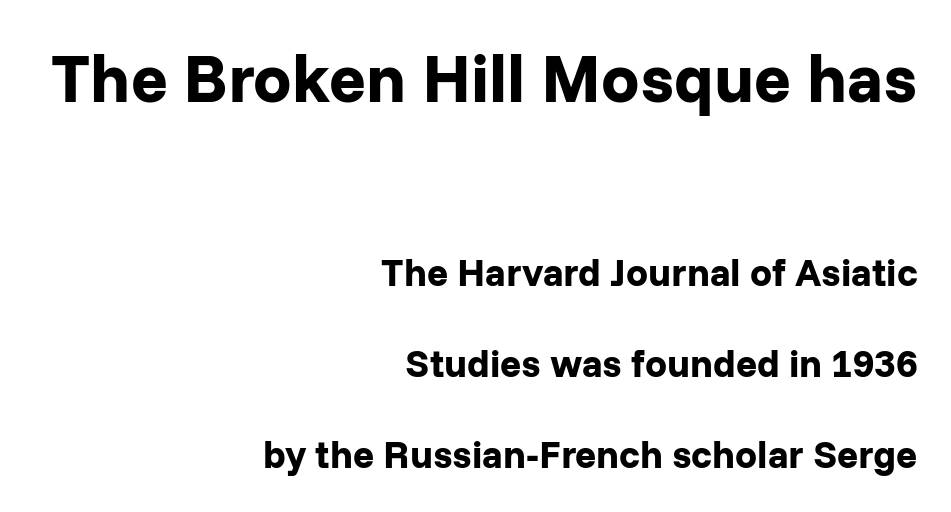
Q: Is the text bold? A: Yes.
Q: Is the text italic (slanted)? A: No, it is upright.
Q: Is the typeface a serif or a sans-serif typeface? A: Sans-serif.
Q: Is the text underlined? A: No.
Q: How is the paragraph aligned? A: Right-aligned.
Q: Is the spacing between letters normal or unusually wide? A: Normal.
Q: Is the spacing between lines tight, normal or loose? A: Loose.
Q: Which block of text is set in a larger size, the first (top) or the second (bottom)? A: The first (top) one.
Q: Width (condensed, normal, or wide)? A: Normal.
Q: Stroke contrast? A: Low.
Q: x-height? A: Medium.
Q: Monospaced? A: No.
